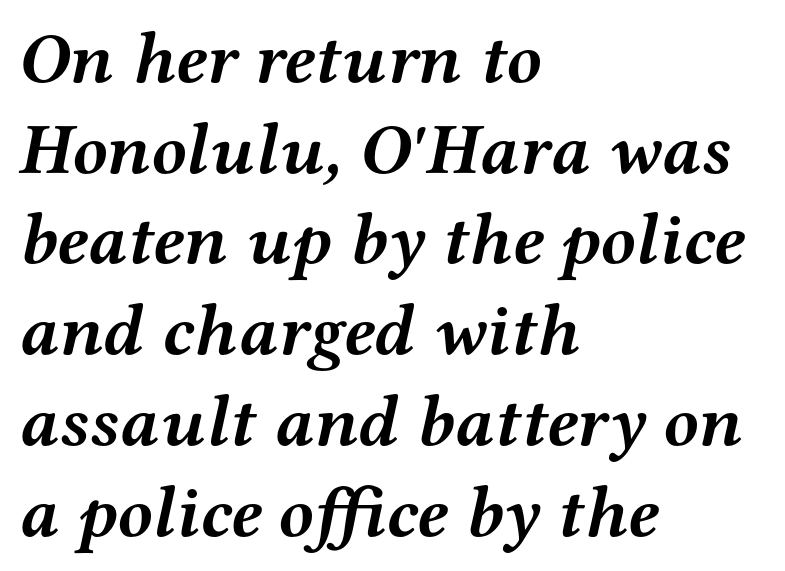
The letters advance in unequal steps, a hallmark of proportional type. Only glyphs here, with clear space below each row. Pretty heavy lettering here — definitely bold. Whoever set this chose a conventional vertical rhythm. The letters sit at their default tracking, neither squeezed nor spread. The whole block is typeset with a tilt.
